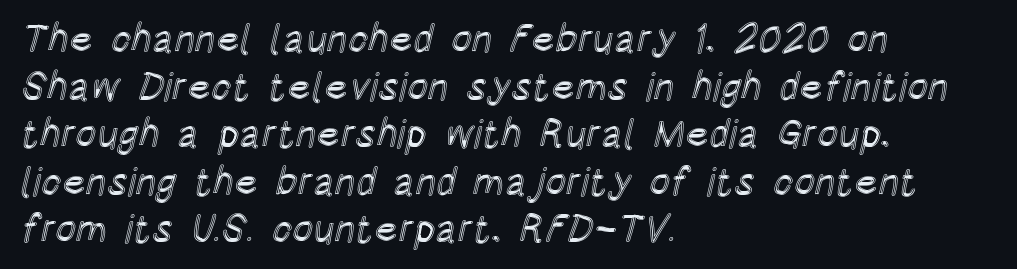
Underline: absent. Think of a printed novel: that variable character pitch is what you see here. One-word summary of the alignment: left. Spacing between characters is what you'd get straight out of the box.
